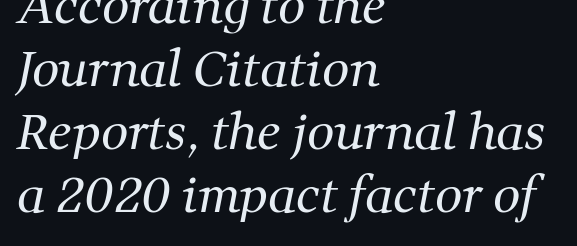
The glyphs are unaccompanied by any horizontal stroke below them. No extra ink here — the face is not bold. Does extra space separate the letters? No, they use regular spacing. Letterform terminals end in serifs throughout the passage.
